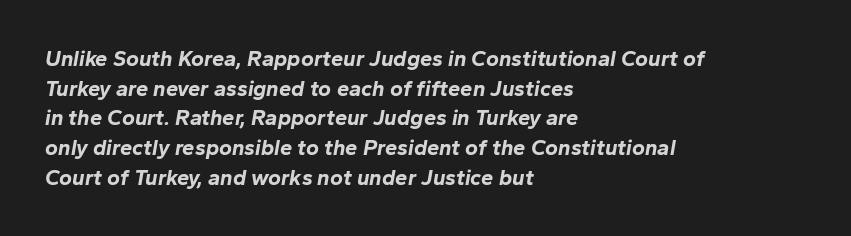
The image shows 22 px bold type, italic (leaning right); set left-aligned, normal line spacing (1.35x), normal letter spacing, not underlined.
